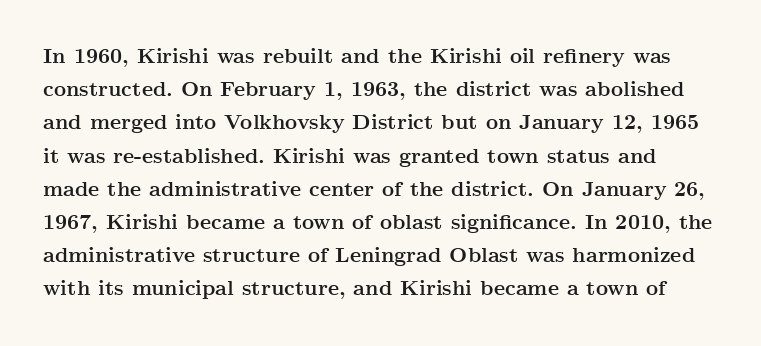
{"italic": "no", "bold": "yes", "underline": "no", "line_spacing": "normal", "line_spacing_ratio": 1.58, "letter_spacing": "normal", "letter_spacing_em": 0.0, "glyph_px": 21}
